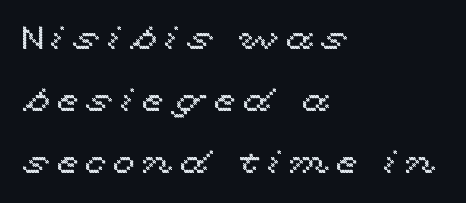
Q: Is the text italic (slanted)? A: Yes.
Q: Is the text underlined? A: No.
Q: How is the paragraph aligned? A: Left-aligned.
Q: Is the spacing between letters normal or unusually wide? A: Unusually wide.
Q: Is the spacing between lines tight, normal or loose? A: Loose.
Q: Width (condensed, normal, or wide)? A: Wide.
Q: x-height? A: Medium.
Q: Monospaced? A: No.
